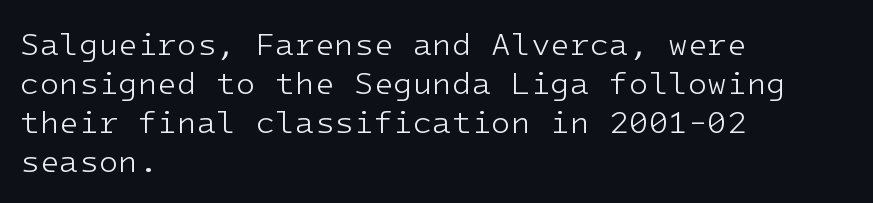
The text was rendered using a sans face with plain stroke endings. Monospaced: the letters line up in strict vertical columns. Teacher's note: observe the even left margin — that is flush-left alignment. These lines were composed using upright roman letters. The area under the type is left untouched. The horizontal fit of the characters is conventional and even.
